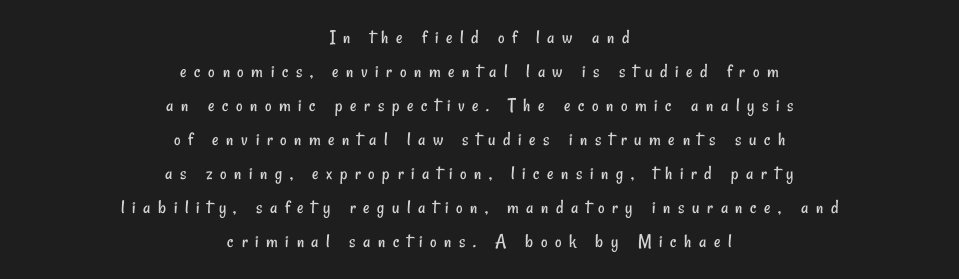
{"bold": "no", "underline": "no", "align": "center", "line_spacing": "normal", "line_spacing_ratio": 1.7, "letter_spacing": "wide", "letter_spacing_em": 0.38, "glyph_px": 20}
